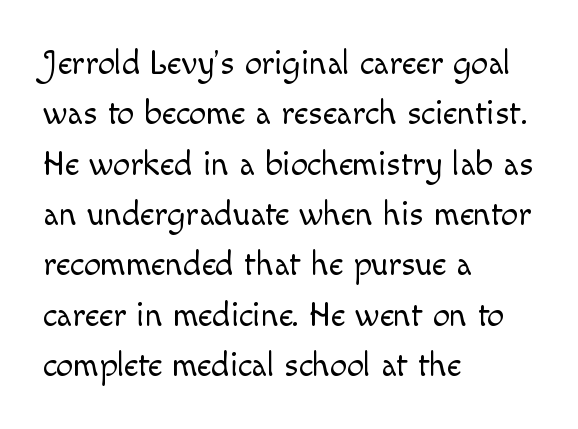
The image shows 34 px light type, upright; set left-aligned, normal line spacing (1.48x), normal letter spacing, not underlined; a small x-height.
